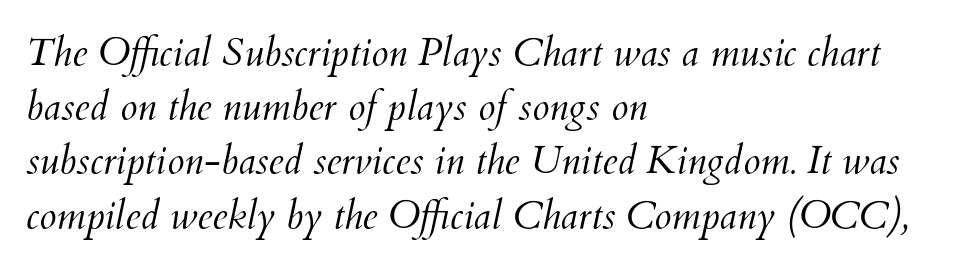
Q: Is the text bold? A: No.
Q: Is the text italic (slanted)? A: Yes, it leans right by about 12 degrees.
Q: Is the text underlined? A: No.
Q: How is the paragraph aligned? A: Left-aligned.
Q: Is the spacing between letters normal or unusually wide? A: Normal.
Q: Is the spacing between lines tight, normal or loose? A: Normal.
Q: Width (condensed, normal, or wide)? A: Normal.
Q: Stroke contrast? A: Medium.
Q: x-height? A: Small.
Q: Monospaced? A: No.
